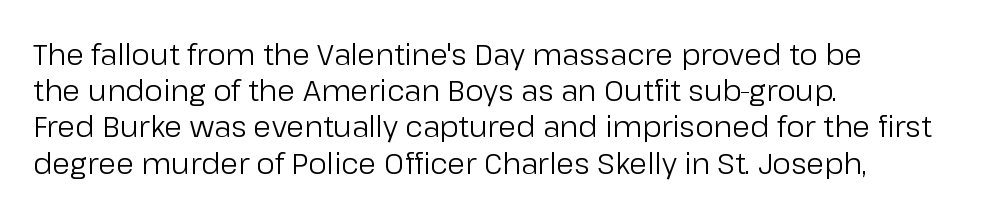
The passage shown is not bold in any degree. This rendering features lettering with no underline. Tall strokes in this sample are plumb rather than angled. Alignment: flush left. Notice how descenders clear the ascenders below comfortably — that's standard leading.
